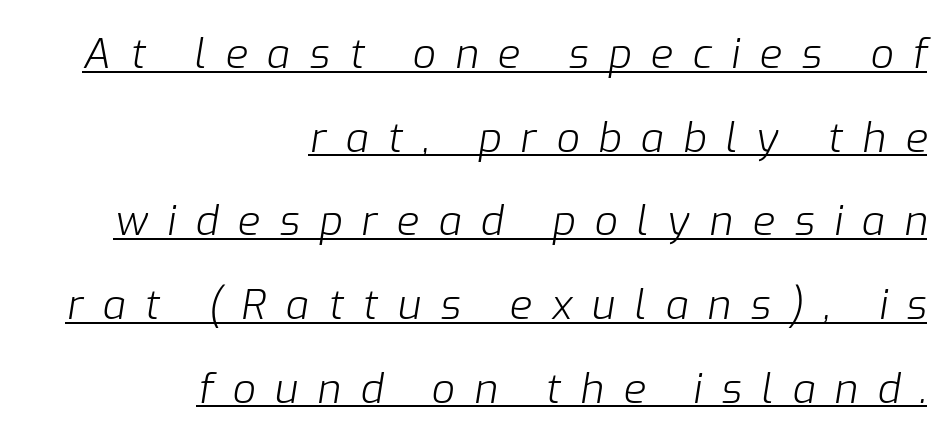
The image shows 41 px light type, italic (leaning right); set right-aligned, loose line spacing (2.04x), unusually wide letter spacing (+0.47 em), underlined; low stroke contrast and a medium x-height.
